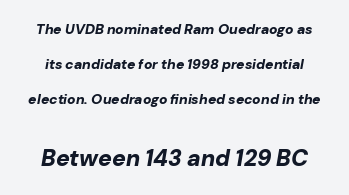
Rows of type keep a wide berth in the vertical direction. Reading top to bottom, the characters get bigger at the block break. Heavy-handed strokes throughout: this text is bold. Underline: absent. Nothing unusual about the tracking: characters are spaced as the font intends. An italicized treatment has been applied to the whole sample.
